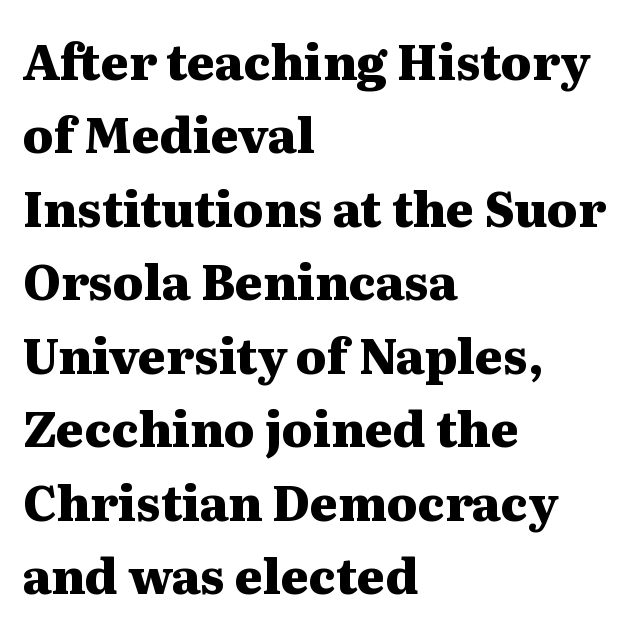
Q: Is the text bold? A: Yes.
Q: Is the text italic (slanted)? A: No, it is upright.
Q: Is the typeface a serif or a sans-serif typeface? A: Serif.
Q: Is the text underlined? A: No.
Q: How is the paragraph aligned? A: Left-aligned.
Q: Is the spacing between letters normal or unusually wide? A: Normal.
Q: Is the spacing between lines tight, normal or loose? A: Normal.
Q: Width (condensed, normal, or wide)? A: Wide.
Q: Stroke contrast? A: Medium.
Q: x-height? A: Medium.
Q: Monospaced? A: No.
